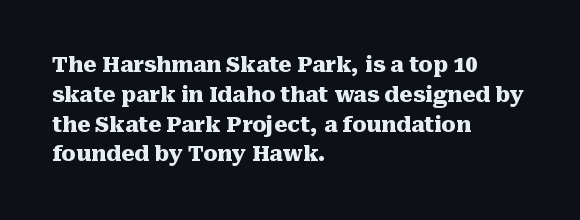
A bare baseline throughout the passage. Heavy-handed strokes throughout: this text is bold. Style check: upright. The setting favours the left margin, as ordinary paragraphs usually do. How are the letters spaced? Ordinarily, with no added tracking.
